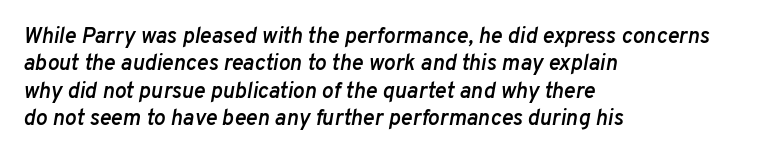
Q: Is the text bold? A: Semi-bold.
Q: Is the text italic (slanted)? A: Yes, it leans right by about 10 degrees.
Q: Is the text underlined? A: No.
Q: How is the paragraph aligned? A: Left-aligned.
Q: Is the spacing between letters normal or unusually wide? A: Normal.
Q: Is the spacing between lines tight, normal or loose? A: Normal.
